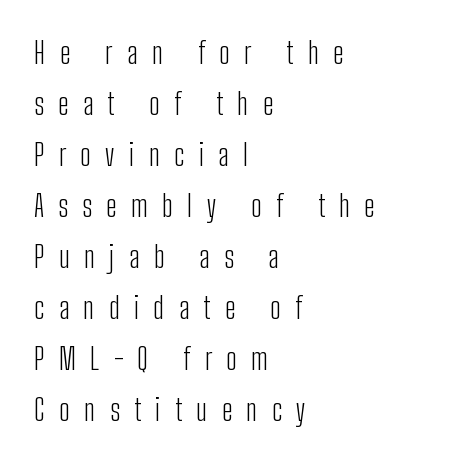
The image shows 30 px light, condensed sans-serif type, upright; set left-aligned, normal line spacing (1.7x), unusually wide letter spacing (+0.48 em), not underlined; low stroke contrast and a medium x-height.
